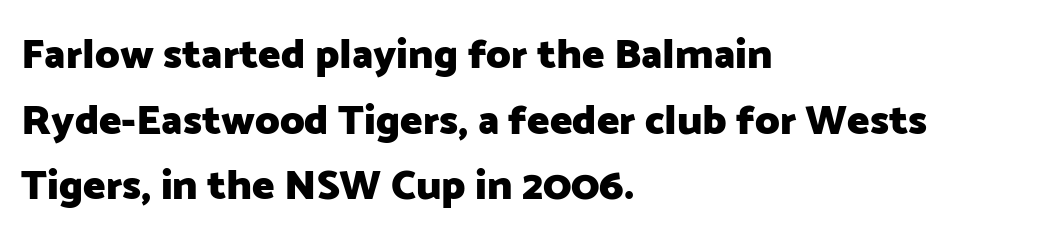
The letters stand upright; this is a roman face. This sample has the flowing, uneven cadence of proportional lettering. The face used here is a sans, in the tradition of grotesques and geometrics. The face used here has the dense, thick strokes of a bold. These lines keep a tight, regular rhythm from letter to letter. In terms of leading, this rendering sits right in the middle.
